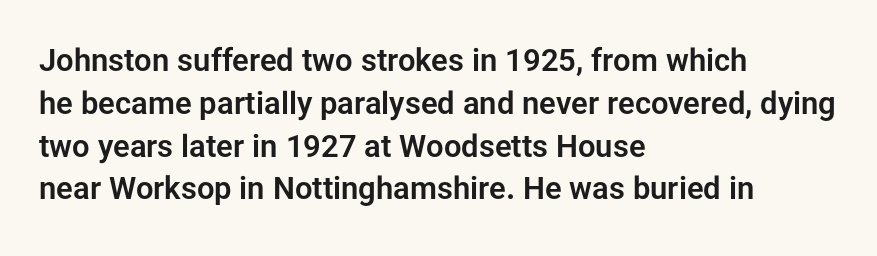
{"serif": "no", "italic": "no", "width": "normal", "stroke_contrast": "low", "x_height": "medium", "monospaced": "no", "underline": "no", "align": "left", "line_spacing": "normal", "line_spacing_ratio": 1.38, "letter_spacing": "normal", "letter_spacing_em": 0.0, "glyph_px": 31}
